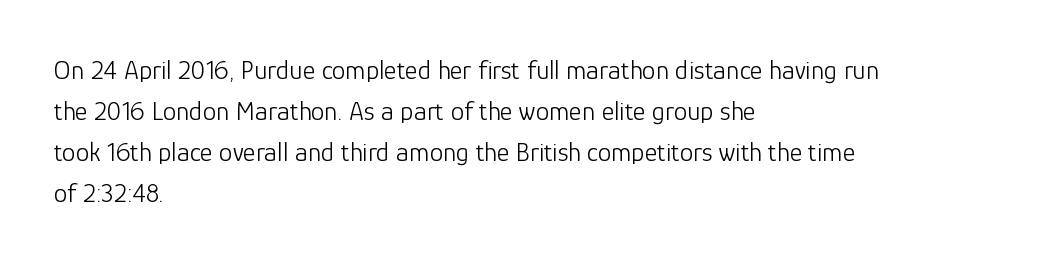
{"italic": "no", "bold": "no", "underline": "no", "align": "left", "line_spacing": "normal", "line_spacing_ratio": 1.52, "letter_spacing": "normal", "letter_spacing_em": 0.0, "glyph_px": 27}
